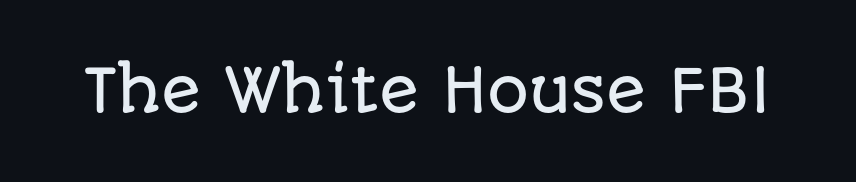
Here the glyphs are tracked normally, forming tight word shapes. A typesetter would mark this as roman, not italic. Serif or sans? Sans — the stroke terminals are bare. The face used here is proportionally spaced, like ordinary book or web type. Glance below the letters and you will spot only blank space.
